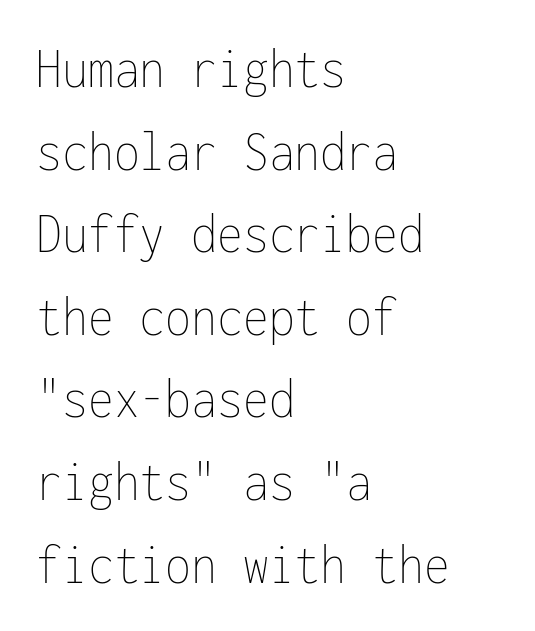
Q: Is the text bold? A: No.
Q: Is the text italic (slanted)? A: No, it is upright.
Q: Is the text underlined? A: No.
Q: How is the paragraph aligned? A: Left-aligned.
Q: Is the spacing between letters normal or unusually wide? A: Normal.
Q: Is the spacing between lines tight, normal or loose? A: Normal.
Q: Width (condensed, normal, or wide)? A: Condensed.
Q: Stroke contrast? A: Low.
Q: x-height? A: Medium.
Q: Monospaced? A: Yes.
